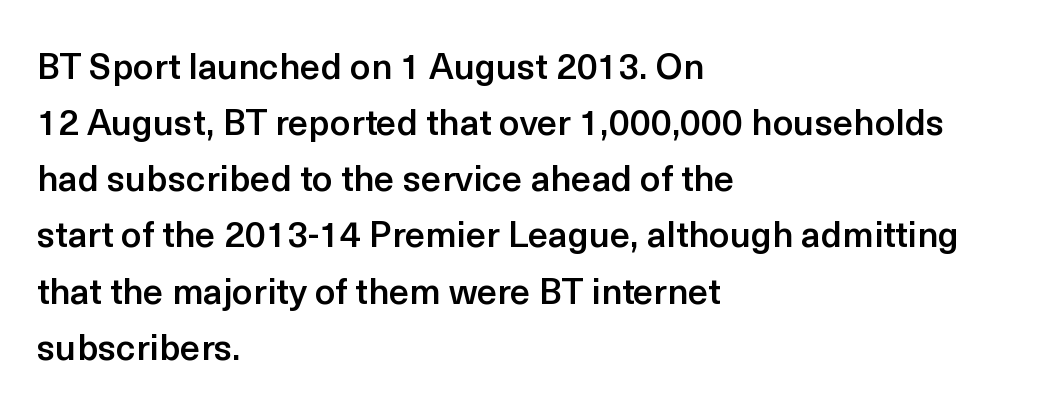
Q: Is the text bold? A: Semi-bold.
Q: Is the text italic (slanted)? A: No, it is upright.
Q: Is the typeface a serif or a sans-serif typeface? A: Sans-serif.
Q: Is the text underlined? A: No.
Q: How is the paragraph aligned? A: Left-aligned.
Q: Is the spacing between letters normal or unusually wide? A: Normal.
Q: Is the spacing between lines tight, normal or loose? A: Normal.
Q: Width (condensed, normal, or wide)? A: Normal.
Q: x-height? A: Medium.
Q: Monospaced? A: No.
